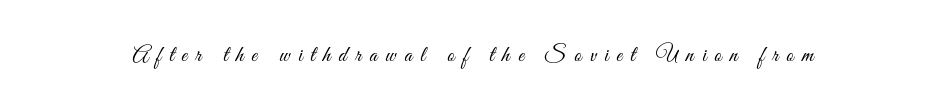
Characters follow at a spacing far wider than the type designer built in. The letterforms sit at book weight or below. Descender tails drop into unmarked territory.
